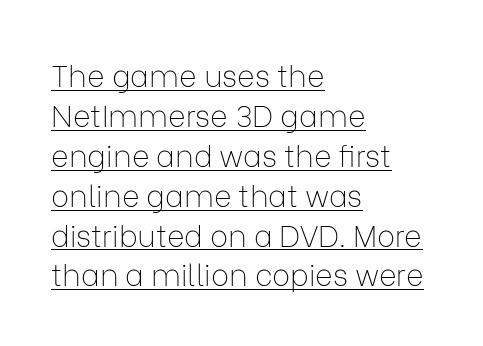
{"serif": "no", "italic": "no", "bold": "no", "weight": "thin", "width": "normal", "stroke_contrast": "low", "x_height": "medium", "monospaced": "no", "underline": "yes", "align": "left", "line_spacing": "normal", "line_spacing_ratio": 1.33, "letter_spacing": "normal", "letter_spacing_em": 0.0, "glyph_px": 30}
